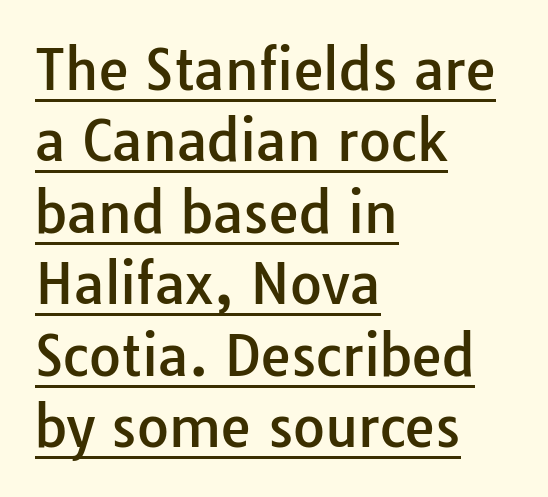
The image shows 55 px sans-serif type, upright; set left-aligned, normal line spacing (1.3x), normal letter spacing, underlined; low stroke contrast and a medium x-height.
